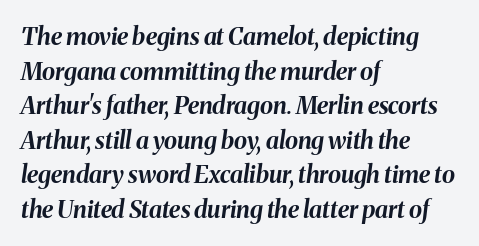
Q: Is the text bold? A: Yes.
Q: Is the text italic (slanted)? A: Yes, it leans right by about 8 degrees.
Q: Is the text underlined? A: No.
Q: How is the paragraph aligned? A: Left-aligned.
Q: Is the spacing between letters normal or unusually wide? A: Normal.
Q: Is the spacing between lines tight, normal or loose? A: Normal.
